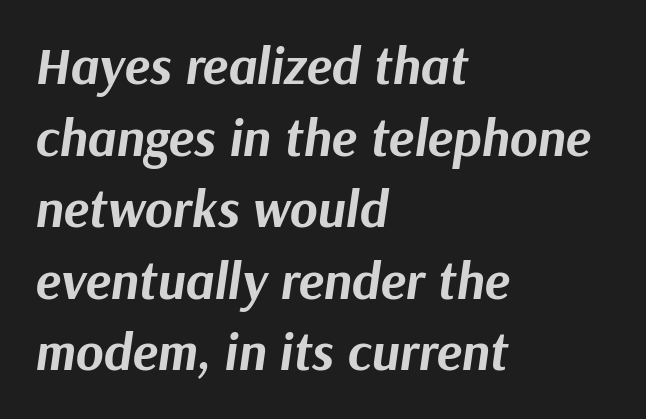
{"italic": "yes", "lean": "right", "slant_degrees": 9, "bold": "yes", "weight": "bold", "width": "normal", "stroke_contrast": "medium", "x_height": "medium", "monospaced": "no", "underline": "no", "align": "left", "line_spacing": "normal", "line_spacing_ratio": 1.35, "letter_spacing": "normal", "letter_spacing_em": 0.0, "glyph_px": 53}
